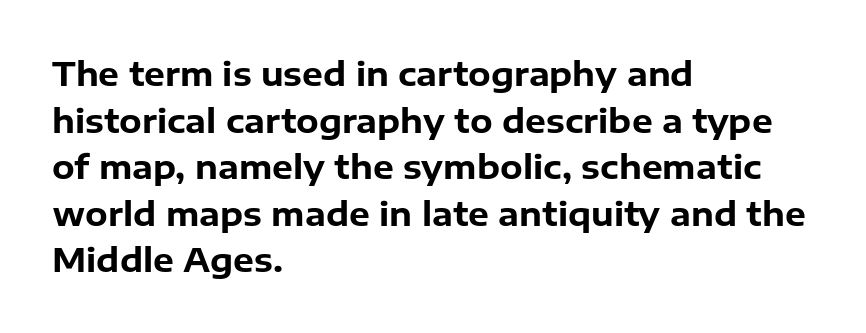
The image shows 33 px bold sans-serif type, upright; set left-aligned, normal line spacing (1.41x), normal letter spacing, not underlined; low stroke contrast and a medium x-height.
